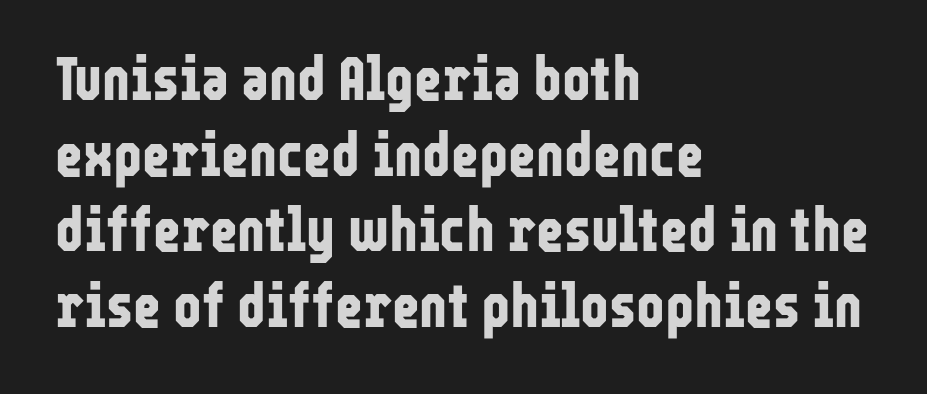
{"serif": "no", "italic": "no", "bold": "yes", "weight": "bold", "width": "condensed", "stroke_contrast": "low", "x_height": "medium", "monospaced": "no", "underline": "no", "align": "left", "line_spacing": "normal", "line_spacing_ratio": 1.26, "letter_spacing": "normal", "letter_spacing_em": 0.0, "glyph_px": 60}
